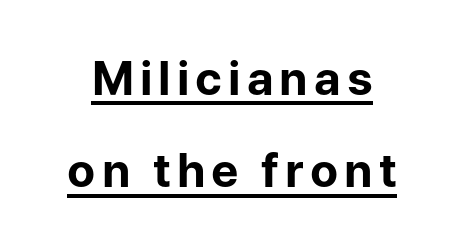
Q: Is the text bold? A: Yes.
Q: Is the text italic (slanted)? A: No, it is upright.
Q: Is the typeface a serif or a sans-serif typeface? A: Sans-serif.
Q: Is the text underlined? A: Yes.
Q: Is the spacing between lines tight, normal or loose? A: Loose.
Q: Width (condensed, normal, or wide)? A: Normal.
Q: Stroke contrast? A: Low.
Q: x-height? A: Medium.
Q: Monospaced? A: No.
